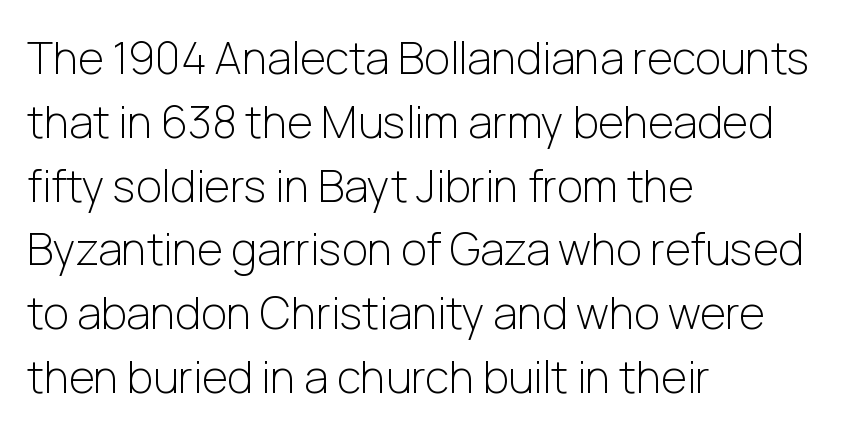
Q: Is the text bold? A: No.
Q: Is the text italic (slanted)? A: No, it is upright.
Q: Is the typeface a serif or a sans-serif typeface? A: Sans-serif.
Q: Is the text underlined? A: No.
Q: How is the paragraph aligned? A: Left-aligned.
Q: Is the spacing between letters normal or unusually wide? A: Normal.
Q: Is the spacing between lines tight, normal or loose? A: Normal.
Q: Width (condensed, normal, or wide)? A: Normal.
Q: Stroke contrast? A: Low.
Q: x-height? A: Medium.
Q: Monospaced? A: No.
